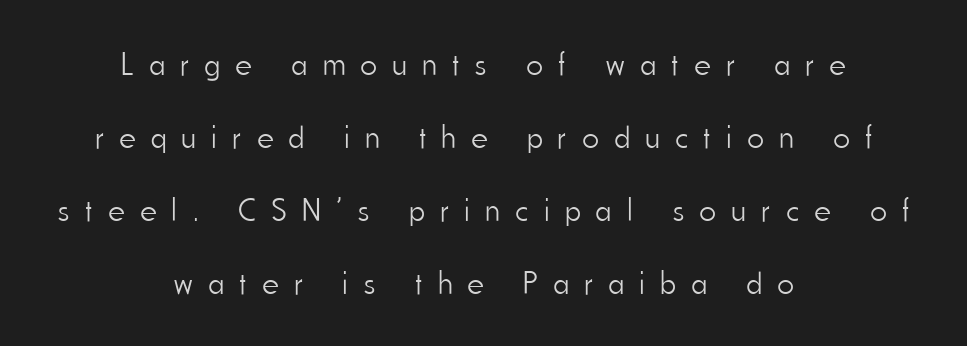
{"serif": "no", "italic": "no", "bold": "no", "weight": "light", "width": "condensed", "stroke_contrast": "low", "x_height": "small", "monospaced": "no", "underline": "no", "align": "center", "line_spacing": "loose", "line_spacing_ratio": 2.28, "letter_spacing": "wide", "letter_spacing_em": 0.49, "glyph_px": 32}
